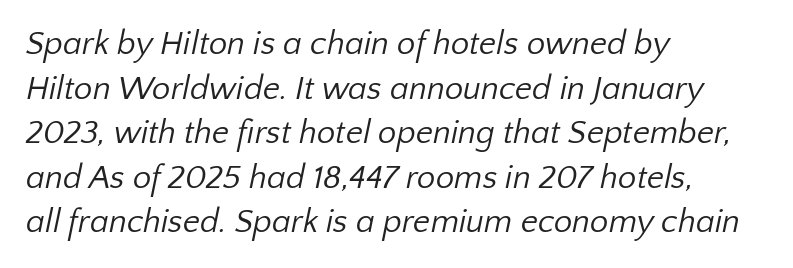
The image shows 33 px regular-weight sans-serif type; set left-aligned, normal line spacing (1.35x), normal letter spacing, not underlined; low stroke contrast and a medium x-height.
